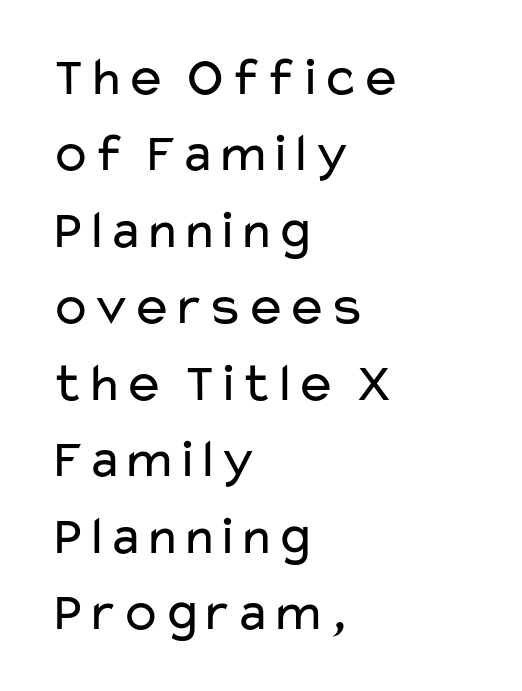
{"serif": "no", "italic": "no", "bold": "no", "weight": "regular", "width": "wide", "stroke_contrast": "low", "x_height": "medium", "monospaced": "no", "underline": "no", "align": "left", "line_spacing": "normal", "line_spacing_ratio": 1.39, "letter_spacing": "normal", "letter_spacing_em": 0.0, "glyph_px": 55}
